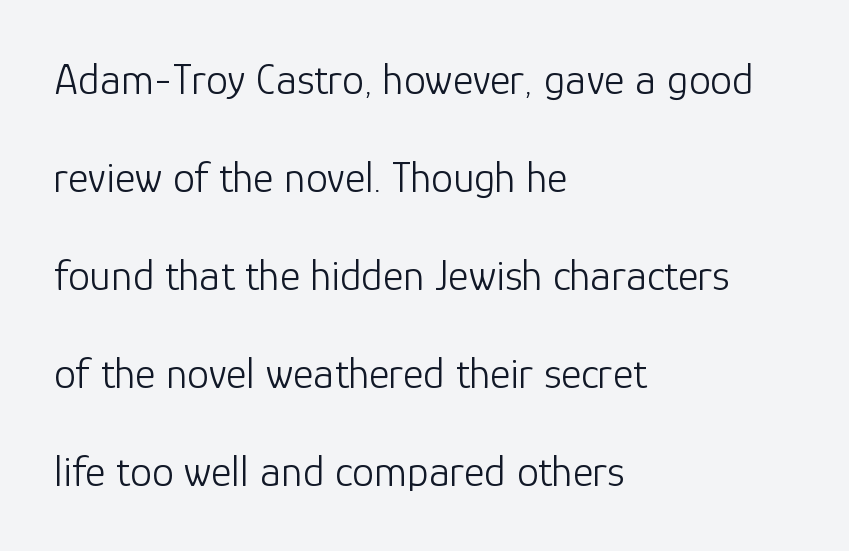
{"serif": "no", "italic": "no", "bold": "no", "weight": "light", "width": "normal", "stroke_contrast": "low", "x_height": "medium", "monospaced": "no", "underline": "no", "align": "left", "line_spacing": "loose", "line_spacing_ratio": 2.23, "letter_spacing": "normal", "letter_spacing_em": 0.0, "glyph_px": 44}
